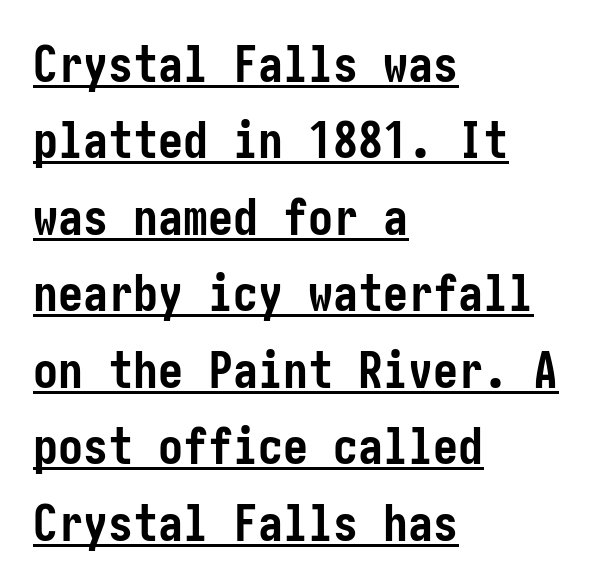
Q: Is the text bold? A: Yes.
Q: Is the text italic (slanted)? A: No, it is upright.
Q: Is the typeface a serif or a sans-serif typeface? A: Sans-serif.
Q: Is the text underlined? A: Yes.
Q: How is the paragraph aligned? A: Left-aligned.
Q: Is the spacing between letters normal or unusually wide? A: Normal.
Q: Is the spacing between lines tight, normal or loose? A: Normal.
Q: Width (condensed, normal, or wide)? A: Condensed.
Q: Stroke contrast? A: Low.
Q: x-height? A: Medium.
